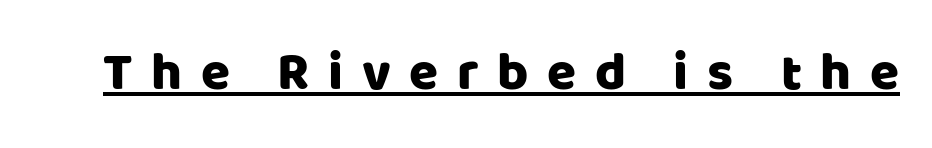
The image shows 53 px sans-serif type, upright; set unusually wide letter spacing (+0.35 em), underlined; low stroke contrast and a large x-height.
